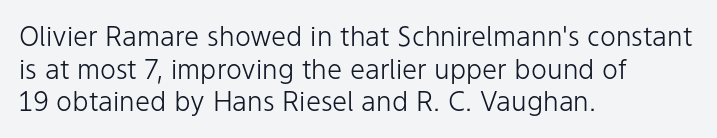
{"italic": "no", "bold": "no", "underline": "no", "align": "left", "line_spacing_ratio": 1.21, "letter_spacing": "normal", "letter_spacing_em": 0.0, "glyph_px": 27}
